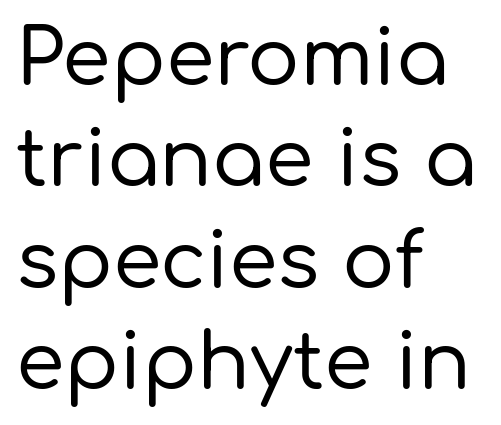
{"serif": "no", "italic": "no", "width": "normal", "stroke_contrast": "low", "x_height": "medium", "monospaced": "no", "underline": "no", "align": "left", "line_spacing": "normal", "line_spacing_ratio": 1.3, "letter_spacing": "normal", "letter_spacing_em": 0.0, "glyph_px": 78}
